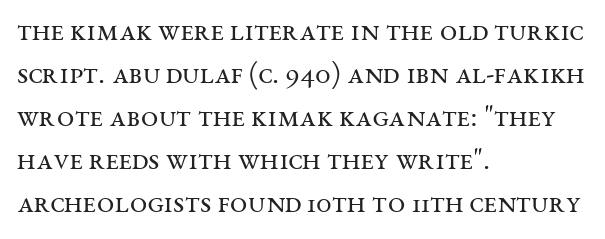
The image shows 31 px regular-weight, wide serif type, upright; set left-aligned, normal line spacing (1.39x), normal letter spacing, not underlined; medium stroke contrast and a large x-height.
